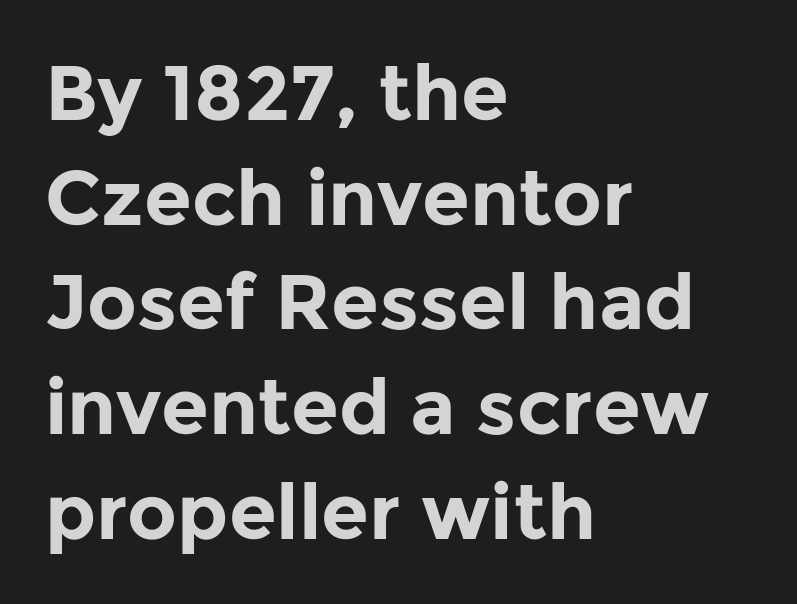
Q: Is the text bold? A: Yes.
Q: Is the text italic (slanted)? A: No, it is upright.
Q: Is the typeface a serif or a sans-serif typeface? A: Sans-serif.
Q: Is the text underlined? A: No.
Q: How is the paragraph aligned? A: Left-aligned.
Q: Is the spacing between letters normal or unusually wide? A: Normal.
Q: Is the spacing between lines tight, normal or loose? A: Normal.
Q: Width (condensed, normal, or wide)? A: Normal.
Q: Stroke contrast? A: Low.
Q: x-height? A: Medium.
Q: Monospaced? A: No.
